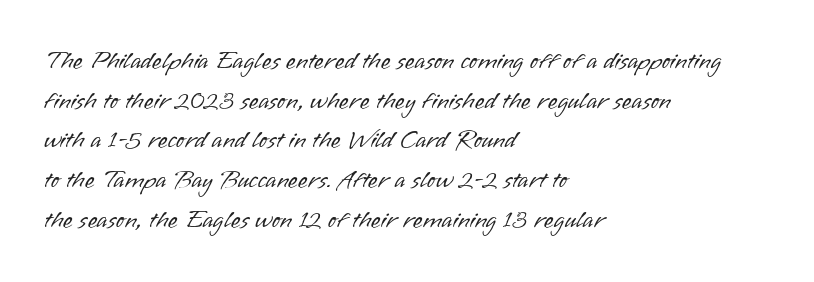
{"bold": "no", "underline": "no", "align": "left", "line_spacing": "normal", "line_spacing_ratio": 1.59, "letter_spacing": "normal", "letter_spacing_em": 0.0, "glyph_px": 25}
